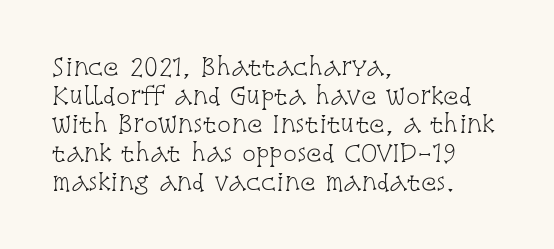
The lines sit at an ordinary, default distance from one another. The text block is weighted toward the left margin, trailing off unevenly rightward. Tracking value appears to be zero — textbook default spacing. Has an underline been added? It has not. Stroke mass is kept to a normal reading level or below.
